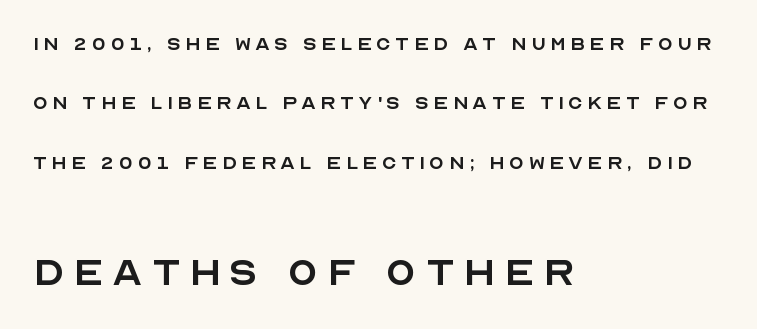
The image shows 49 px regular-weight sans-serif type, upright; set left-aligned, loose line spacing (2.47x), not underlined; the second (bottom) block is 2.04x larger; a large x-height.
